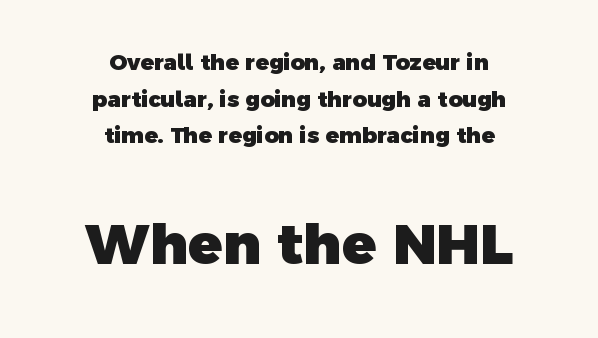
{"serif": "no", "bold": "yes", "weight": "heavy", "width": "normal", "x_height": "medium", "monospaced": "no", "underline": "no", "align": "center", "line_spacing": "normal", "line_spacing_ratio": 1.66, "letter_spacing": "normal", "letter_spacing_em": 0.0, "larger_block": "second", "size_ratio": 2.55, "glyph_px": 56}
